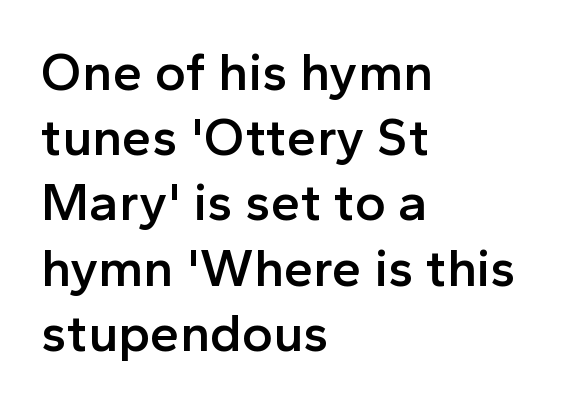
{"serif": "no", "italic": "no", "bold": "semi", "weight": "semibold", "width": "normal", "x_height": "medium", "monospaced": "no", "underline": "no", "align": "left", "line_spacing_ratio": 1.23, "letter_spacing": "normal", "letter_spacing_em": 0.0, "glyph_px": 53}
